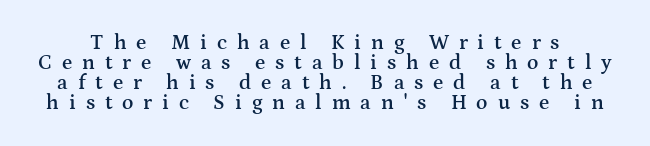
{"italic": "no", "bold": "semi", "underline": "no", "line_spacing": "tight", "line_spacing_ratio": 0.96, "letter_spacing": "wide", "letter_spacing_em": 0.47, "glyph_px": 21}
